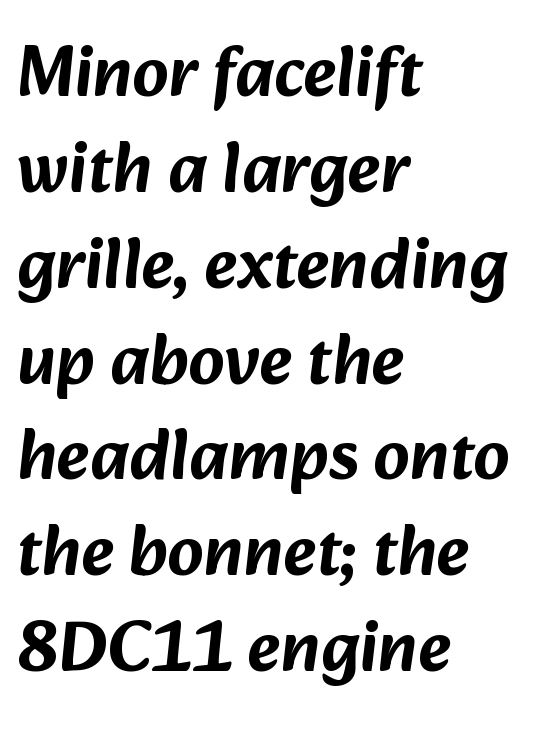
Leading matches the norm, producing a regular column. Default kerning and tracking; the words read as compact shapes. This sample uses a sans-serif face. These lines are set flush left with a ragged right edge.
